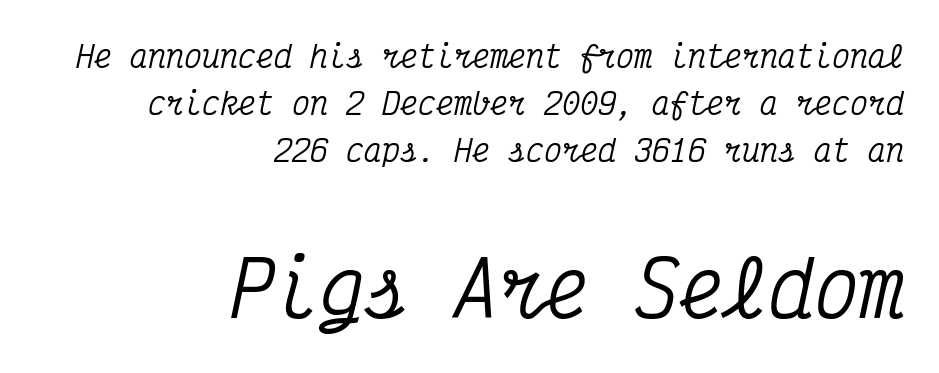
{"serif": "yes", "italic": "yes", "lean": "right", "slant_degrees": 12, "width": "condensed", "stroke_contrast": "medium", "x_height": "medium", "monospaced": "yes", "underline": "no", "align": "right", "line_spacing": "normal", "line_spacing_ratio": 1.56, "letter_spacing": "normal", "letter_spacing_em": 0.0, "larger_block": "second", "size_ratio": 2.5, "glyph_px": 75}
